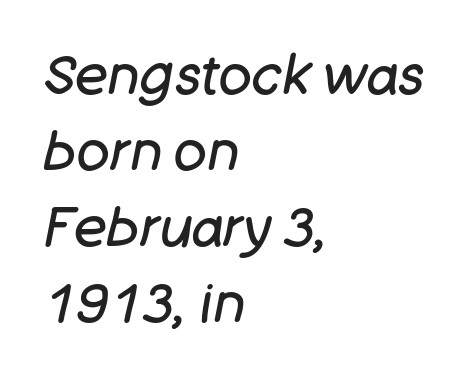
The image shows 55 px regular-weight type, italic (leaning right); set left-aligned, normal line spacing (1.38x), normal letter spacing, not underlined; low stroke contrast and a large x-height.
